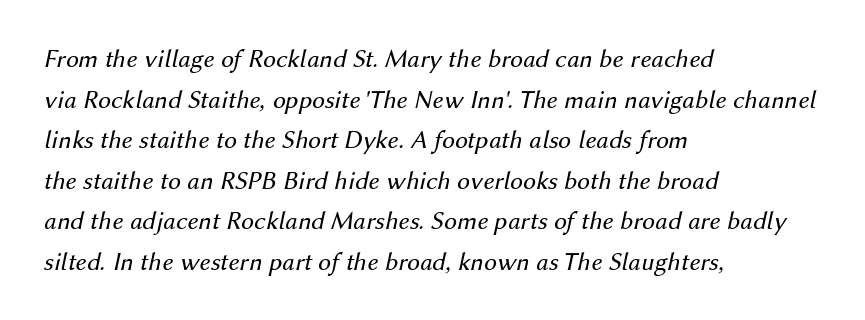
The lines in this sample share a left origin and differ only in where they stop. Just letters on the line, the space beneath them empty. This reads as an unemphasized weight, regular at the heaviest. This block has exactly the height ordinary leading produces.
